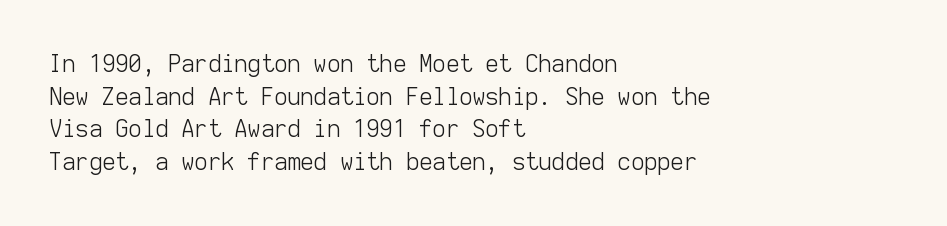
Q: Is the text bold? A: No.
Q: Is the text italic (slanted)? A: No, it is upright.
Q: Is the text underlined? A: No.
Q: How is the paragraph aligned? A: Left-aligned.
Q: Is the spacing between letters normal or unusually wide? A: Normal.
Q: Is the spacing between lines tight, normal or loose? A: Normal.
